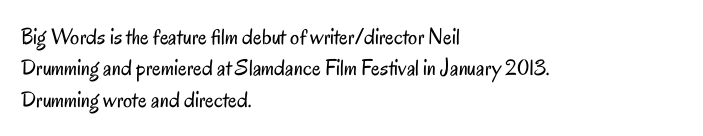
The image shows 23 px text type, upright; set left-aligned, normal line spacing (1.36x), normal letter spacing, not underlined.
